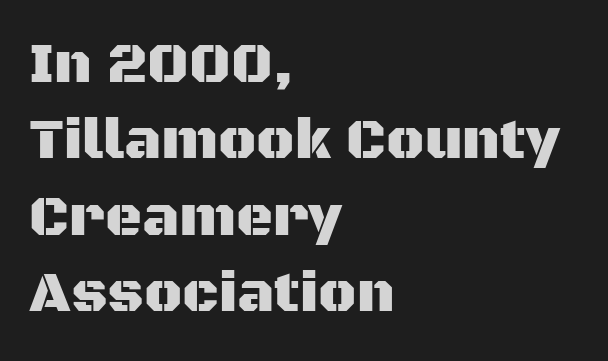
The image shows 57 px sans-serif type, upright; set left-aligned, normal line spacing (1.34x), normal letter spacing, not underlined; medium stroke contrast and a large x-height.
